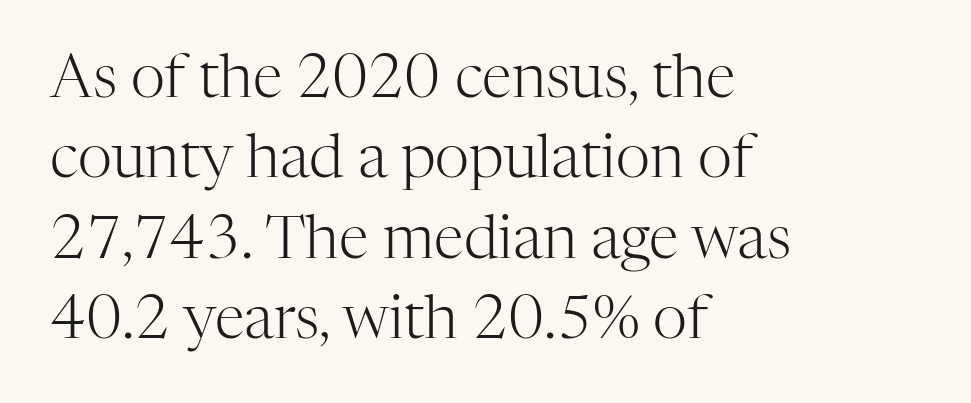
Q: Is the text bold? A: No.
Q: Is the text italic (slanted)? A: No, it is upright.
Q: Is the typeface a serif or a sans-serif typeface? A: Serif.
Q: Is the text underlined? A: No.
Q: How is the paragraph aligned? A: Left-aligned.
Q: Is the spacing between letters normal or unusually wide? A: Normal.
Q: Is the spacing between lines tight, normal or loose? A: Normal.
Q: Width (condensed, normal, or wide)? A: Normal.
Q: Stroke contrast? A: High.
Q: x-height? A: Medium.
Q: Monospaced? A: No.
